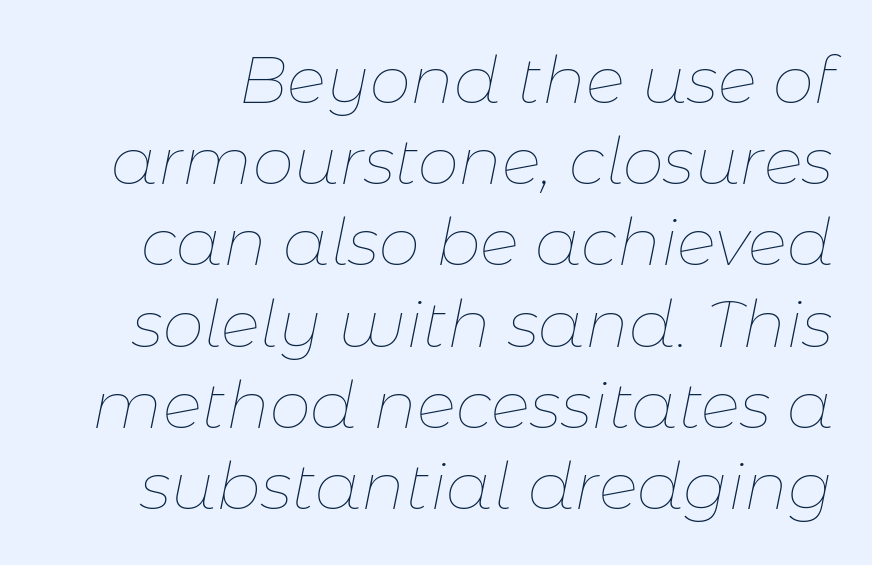
The image shows 66 px thin type, italic (leaning right); set line spacing 1.23x, normal letter spacing, not underlined; low stroke contrast and a medium x-height.
